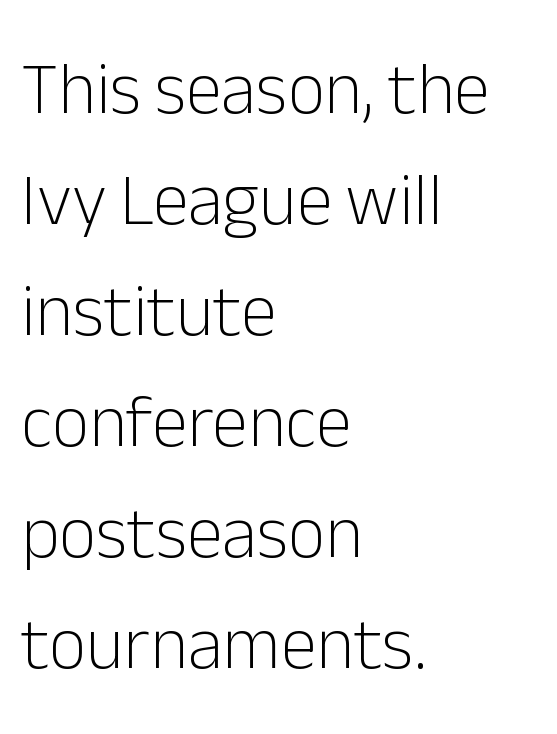
Baseline-to-baseline distance is the conventional proportion of letter height. Each stroke keeps to a modest, everyday thickness or less. Italic? Not at all — the glyphs are vertical. The letters advance in unequal steps, a hallmark of proportional type. A student would call this left alignment; a typographer would say flush left, rag right.
